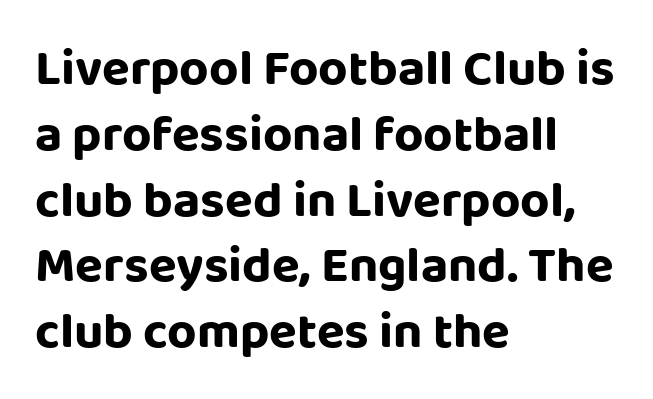
Q: Is the text italic (slanted)? A: No, it is upright.
Q: Is the typeface a serif or a sans-serif typeface? A: Sans-serif.
Q: Is the text underlined? A: No.
Q: How is the paragraph aligned? A: Left-aligned.
Q: Is the spacing between letters normal or unusually wide? A: Normal.
Q: Is the spacing between lines tight, normal or loose? A: Normal.
Q: Width (condensed, normal, or wide)? A: Normal.
Q: Stroke contrast? A: Low.
Q: x-height? A: Large.
Q: Monospaced? A: No.
